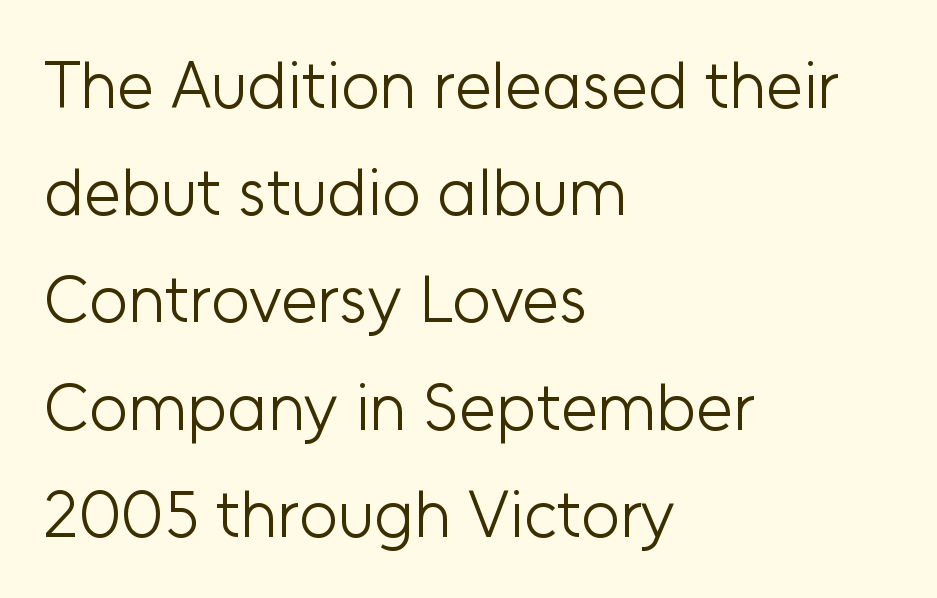
The image shows 67 px light sans-serif type, upright; set left-aligned, normal line spacing (1.6x), normal letter spacing, not underlined; low stroke contrast and a medium x-height.
